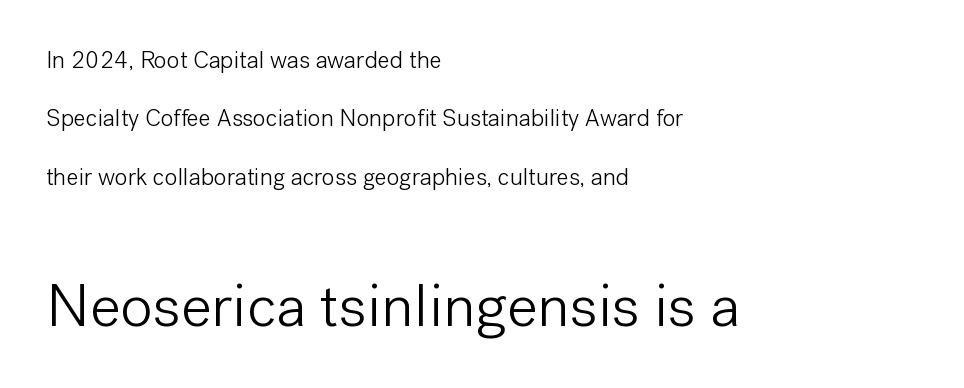
{"serif": "no", "italic": "no", "bold": "no", "weight": "light", "width": "normal", "stroke_contrast": "low", "x_height": "medium", "monospaced": "no", "underline": "no", "align": "left", "line_spacing": "loose", "line_spacing_ratio": 2.43, "letter_spacing": "normal", "letter_spacing_em": 0.0, "larger_block": "second", "size_ratio": 2.54, "glyph_px": 61}
